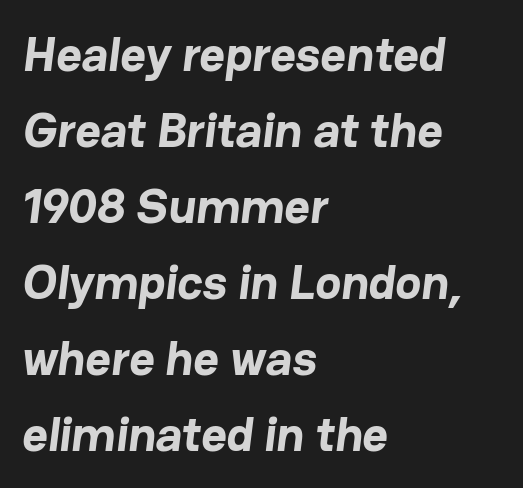
{"serif": "no", "bold": "yes", "weight": "bold", "width": "normal", "stroke_contrast": "low", "x_height": "medium", "monospaced": "no", "underline": "no", "align": "left", "line_spacing": "normal", "line_spacing_ratio": 1.55, "letter_spacing": "normal", "letter_spacing_em": 0.0, "glyph_px": 49}
